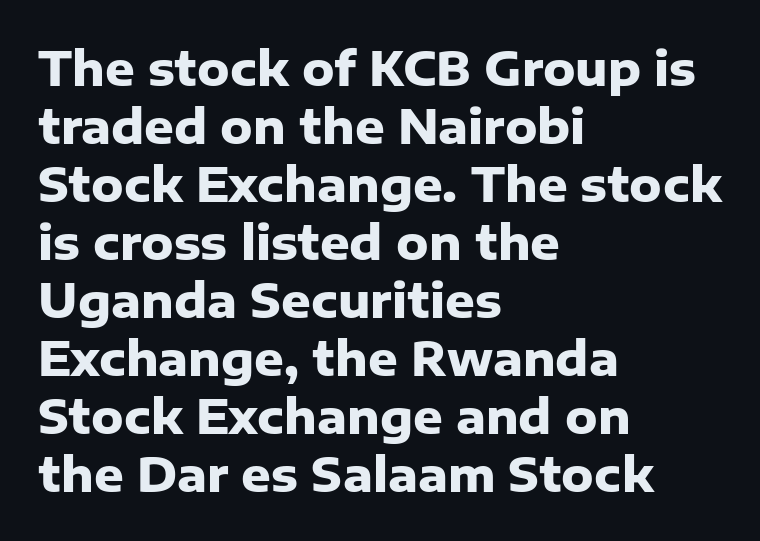
The image shows 46 px heavy sans-serif type, upright; set left-aligned, normal line spacing (1.26x), normal letter spacing, not underlined; low stroke contrast and a medium x-height.
